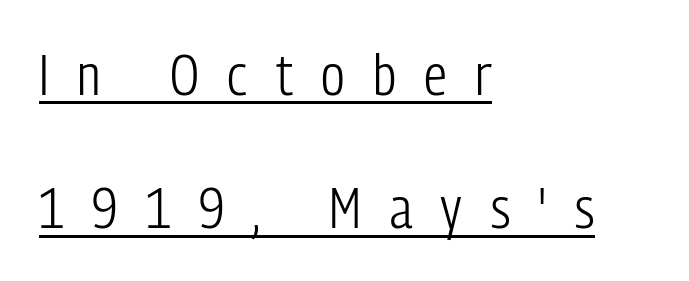
The image shows 57 px light, condensed sans-serif type, upright; set left-aligned, loose line spacing (2.34x), unusually wide letter spacing (+0.5 em), underlined; low stroke contrast and a medium x-height.
